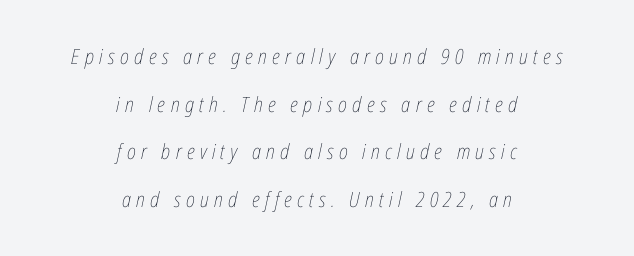
{"italic": "yes", "lean": "right", "slant_degrees": 12, "bold": "no", "underline": "no", "align": "center", "line_spacing": "loose", "line_spacing_ratio": 2.27, "letter_spacing": "wide", "letter_spacing_em": 0.25, "glyph_px": 21}
